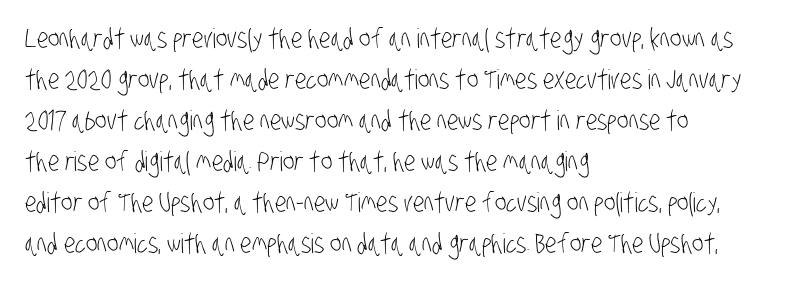
{"bold": "no", "underline": "no", "align": "left", "line_spacing": "normal", "line_spacing_ratio": 1.52, "letter_spacing": "normal", "letter_spacing_em": 0.0, "glyph_px": 27}
